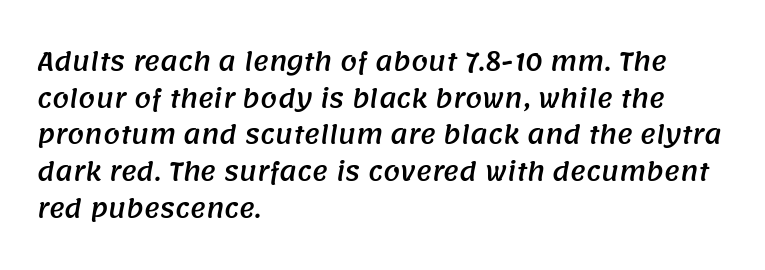
There is no visible air inserted between adjacent glyphs. The text block is weighted toward the left margin, trailing off unevenly rightward. Leading matches the norm, producing a regular column. Anything drawn beneath the words? Only blank space.
